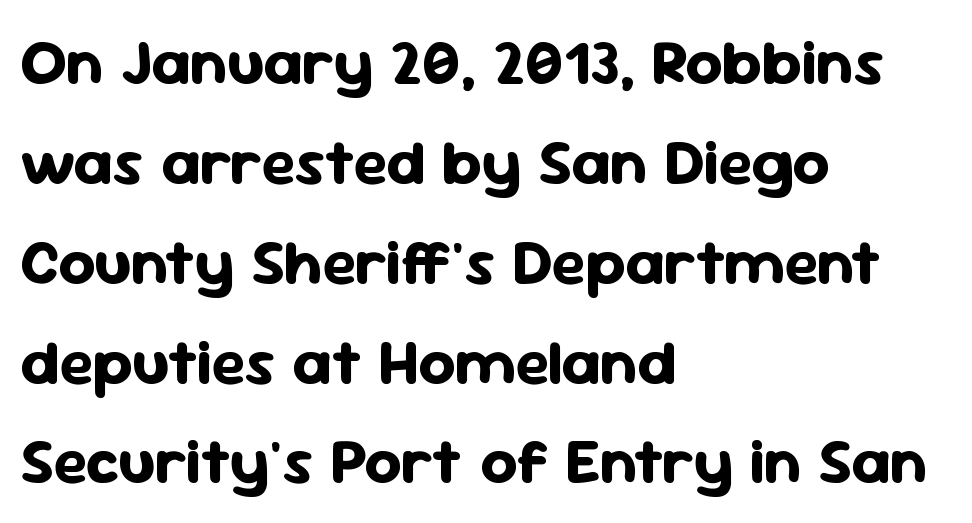
Q: Is the text bold? A: Yes.
Q: Is the text italic (slanted)? A: No, it is upright.
Q: Is the typeface a serif or a sans-serif typeface? A: Sans-serif.
Q: Is the text underlined? A: No.
Q: How is the paragraph aligned? A: Left-aligned.
Q: Is the spacing between letters normal or unusually wide? A: Normal.
Q: Is the spacing between lines tight, normal or loose? A: Normal.
Q: Width (condensed, normal, or wide)? A: Normal.
Q: Stroke contrast? A: Low.
Q: x-height? A: Medium.
Q: Monospaced? A: No.
